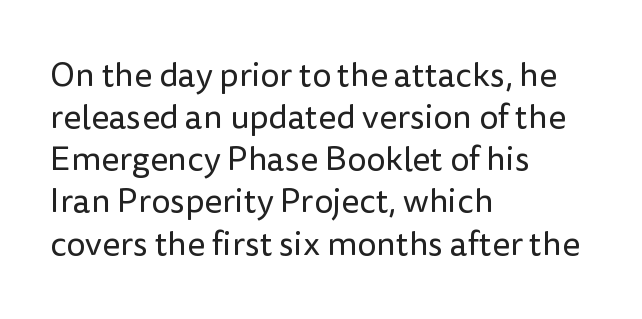
In CSS terms this would be text-align: left. Spacing between characters is what you'd get straight out of the box. These glyphs show unthickened strokes, regular width or finer. This is roman type, the default non-slanted kind.
